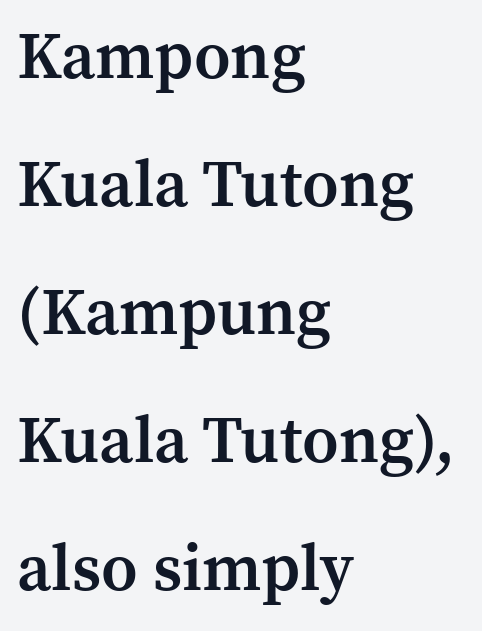
Yep, those are serifs on the letters. Layout note: lines flush left. The face used here is a semibold: visibly heavier than regular, lighter than bold. How are the letters spaced? Ordinarily, with no added tracking. Spacing verdict: proportional, widths tailored to each character.
